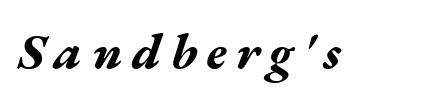
{"italic": "yes", "lean": "right", "slant_degrees": 17, "bold": "yes", "weight": "bold", "width": "wide", "stroke_contrast": "medium", "x_height": "medium", "monospaced": "no", "underline": "no", "glyph_px": 50}
